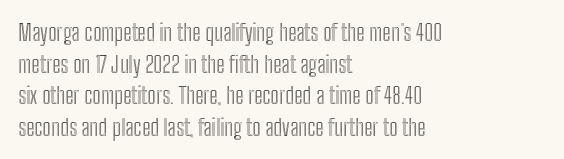
The letterforms sit shoulder to shoulder at normal distance. The paragraph has a hard left edge and a soft right edge. A clean baseline with only descenders dipping below it. No italicization has been applied; the sample stays upright.
